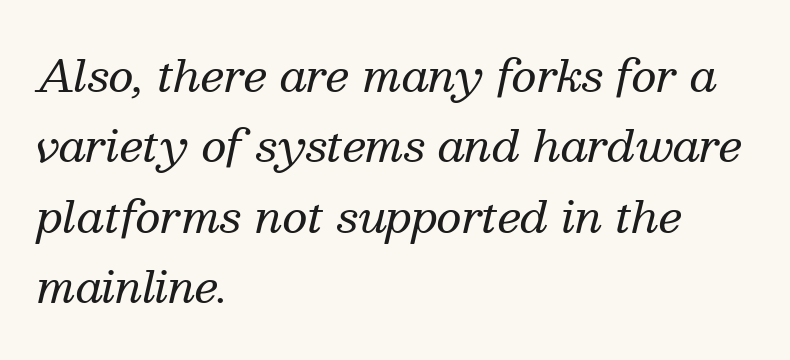
These lines are rendered in a variable-pitch font. The tracking reads as untouched default to a designer's eye. Quick note: underline off. The passage shown is typeset with a serif family. Which margin do the lines hug? The left one — the right edge is uneven.
